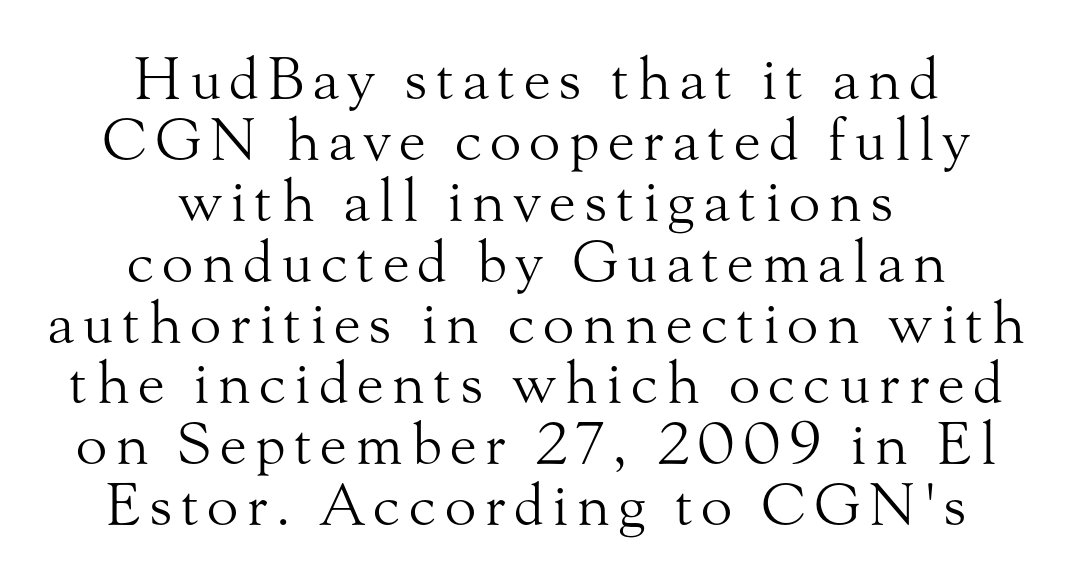
Heaviness? Minimal to ordinary, like unemphasized prose. Check where the strokes stop: tiny serifs finish them off. Each letter keeps its own natural width here, so spacing adapts to shape. Is there much room between lines? No — they nearly touch.
